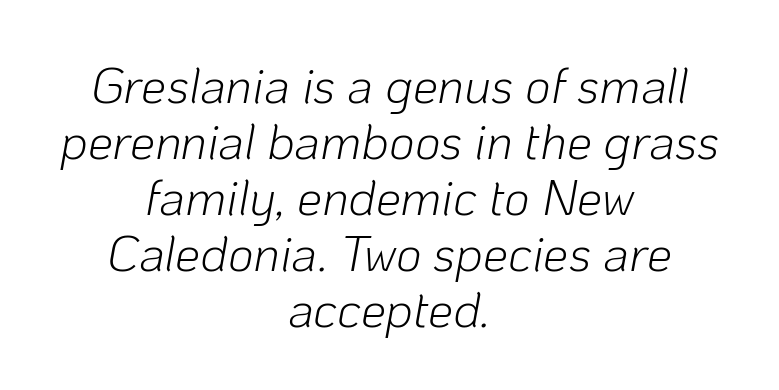
Q: Is the text bold? A: No.
Q: Is the text italic (slanted)? A: Yes, it leans right by about 10 degrees.
Q: Is the text underlined? A: No.
Q: How is the paragraph aligned? A: Centered.
Q: Is the spacing between letters normal or unusually wide? A: Normal.
Q: Is the spacing between lines tight, normal or loose? A: Tight.
Q: Width (condensed, normal, or wide)? A: Normal.
Q: Stroke contrast? A: Low.
Q: x-height? A: Medium.
Q: Monospaced? A: No.
